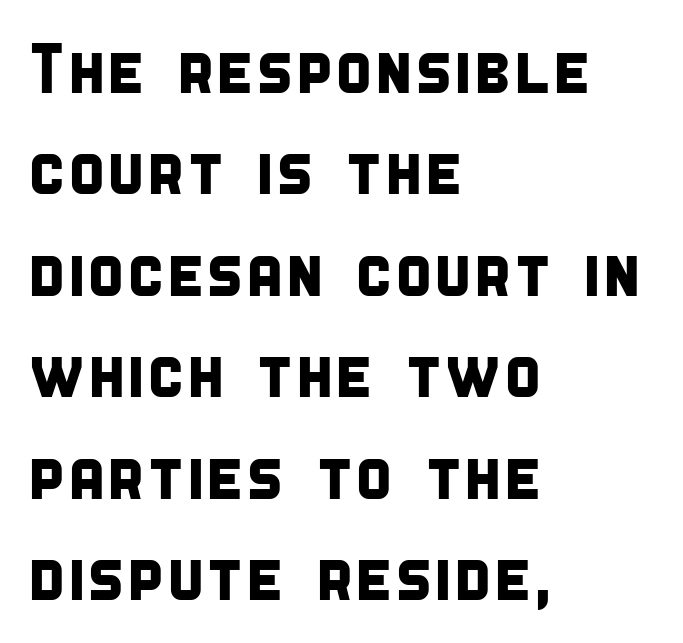
Q: Is the typeface a serif or a sans-serif typeface? A: Sans-serif.
Q: Is the text underlined? A: No.
Q: How is the paragraph aligned? A: Left-aligned.
Q: Is the spacing between letters normal or unusually wide? A: Normal.
Q: Is the spacing between lines tight, normal or loose? A: Normal.
Q: Width (condensed, normal, or wide)? A: Condensed.
Q: Stroke contrast? A: Low.
Q: x-height? A: Large.
Q: Monospaced? A: No.
